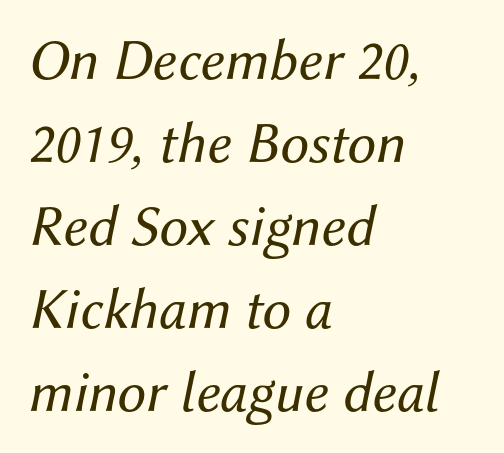
{"italic": "yes", "lean": "right", "slant_degrees": 12, "bold": "no", "weight": "regular", "width": "normal", "stroke_contrast": "medium", "x_height": "medium", "monospaced": "no", "underline": "no", "align": "left", "line_spacing": "normal", "line_spacing_ratio": 1.43, "letter_spacing": "normal", "letter_spacing_em": 0.0, "glyph_px": 58}
